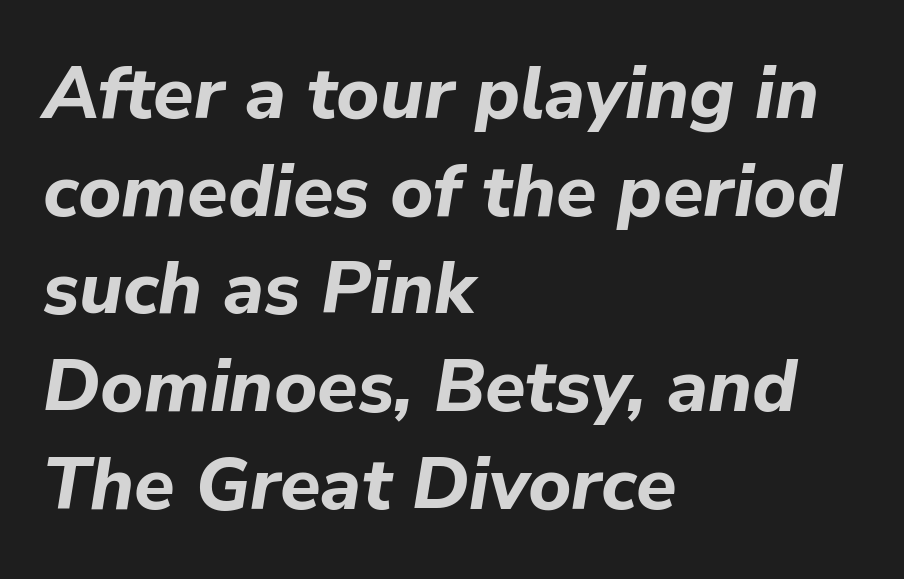
Q: Is the text bold? A: Yes.
Q: Is the text italic (slanted)? A: Yes, it leans right by about 9 degrees.
Q: Is the text underlined? A: No.
Q: How is the paragraph aligned? A: Left-aligned.
Q: Is the spacing between letters normal or unusually wide? A: Normal.
Q: Is the spacing between lines tight, normal or loose? A: Normal.
Q: Width (condensed, normal, or wide)? A: Normal.
Q: Stroke contrast? A: Low.
Q: x-height? A: Medium.
Q: Monospaced? A: No.
